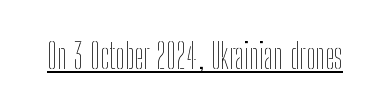
The image shows 34 px thin, condensed type, upright; set normal letter spacing, underlined; low stroke contrast and a medium x-height.
